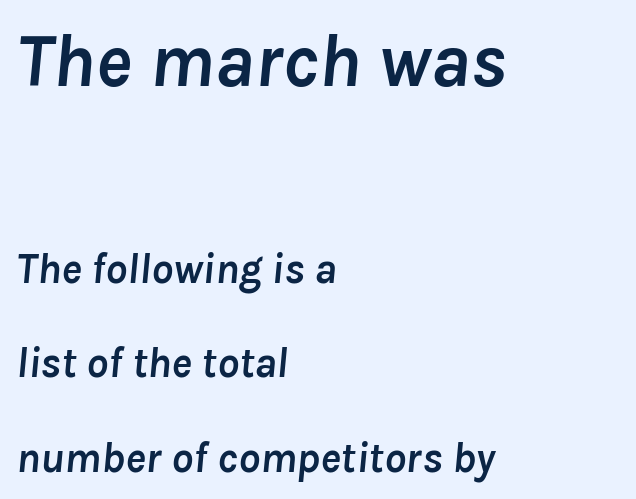
The image shows 76 px semibold type, italic (leaning right); set left-aligned, loose line spacing (2.19x), normal letter spacing, not underlined; the first (top) block is 1.77x larger; low stroke contrast and a medium x-height.
